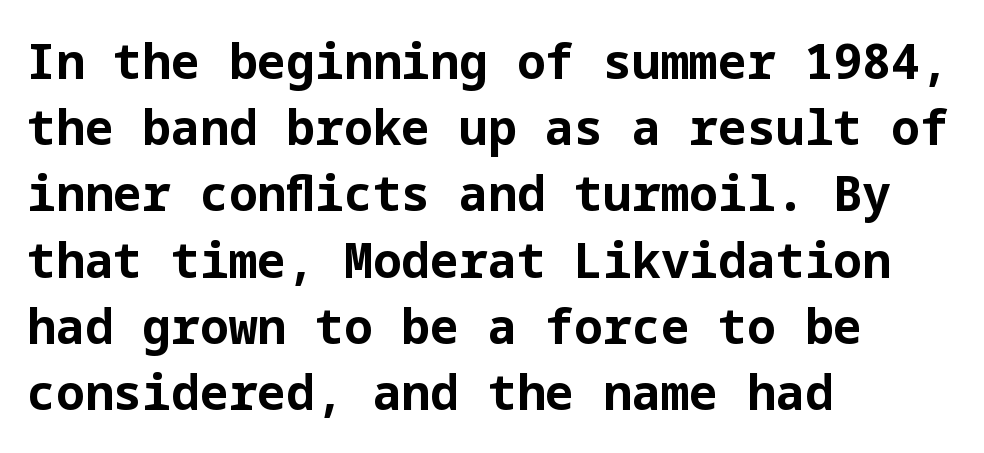
{"serif": "no", "italic": "no", "bold": "yes", "weight": "bold", "width": "normal", "stroke_contrast": "low", "x_height": "medium", "underline": "no", "align": "left", "line_spacing": "normal", "line_spacing_ratio": 1.38, "letter_spacing": "normal", "letter_spacing_em": 0.0, "glyph_px": 48}
